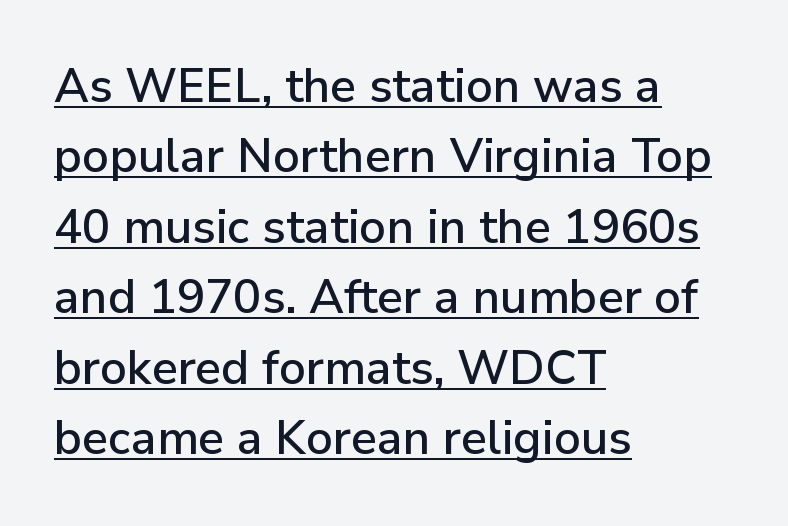
{"serif": "no", "italic": "no", "width": "normal", "stroke_contrast": "low", "x_height": "medium", "monospaced": "no", "underline": "yes", "align": "left", "line_spacing": "normal", "line_spacing_ratio": 1.5, "letter_spacing": "normal", "letter_spacing_em": 0.0, "glyph_px": 47}
